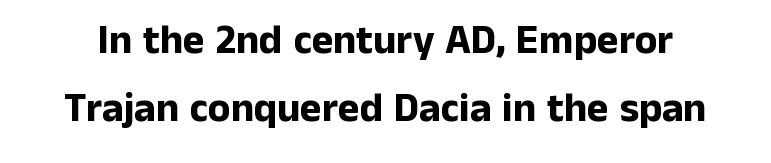
{"serif": "no", "italic": "no", "bold": "yes", "weight": "bold", "width": "normal", "stroke_contrast": "low", "x_height": "medium", "monospaced": "no", "underline": "no", "line_spacing": "normal", "line_spacing_ratio": 1.67, "letter_spacing": "normal", "letter_spacing_em": 0.0, "glyph_px": 41}
